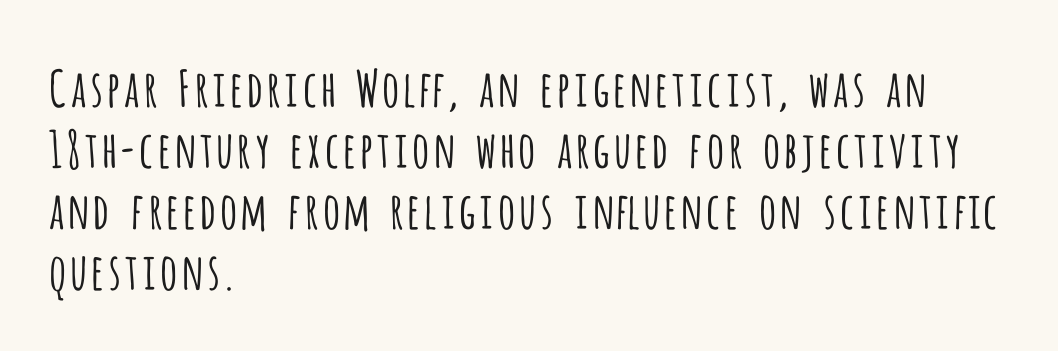
The axis of the letterforms is exactly vertical. On a weight scale, this lands at 450 or below. Only glyphs here, with clear space below each row. Looks like regular typesetting: each glyph gets only the width it needs.
